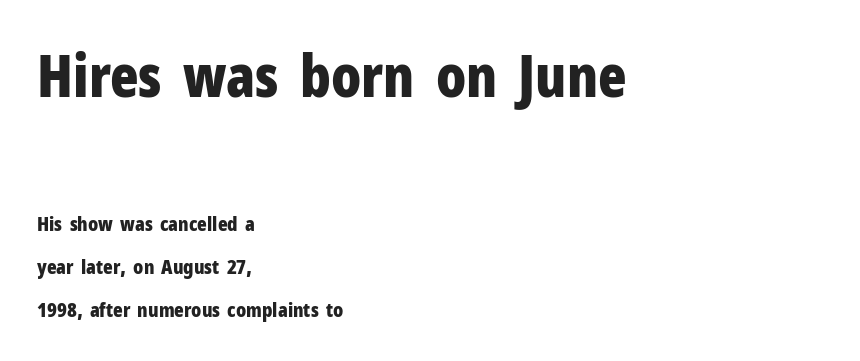
{"serif": "no", "italic": "no", "bold": "yes", "weight": "bold", "width": "condensed", "stroke_contrast": "low", "x_height": "medium", "monospaced": "no", "underline": "no", "align": "left", "line_spacing": "loose", "line_spacing_ratio": 2.14, "letter_spacing": "normal", "letter_spacing_em": 0.0, "larger_block": "first", "size_ratio": 2.95, "glyph_px": 59}
